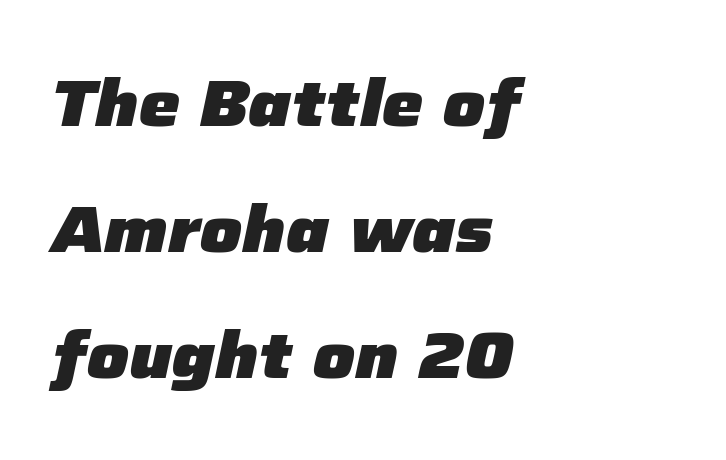
{"italic": "yes", "lean": "right", "slant_degrees": 12, "bold": "yes", "weight": "heavy", "width": "normal", "stroke_contrast": "low", "x_height": "medium", "monospaced": "no", "underline": "no", "align": "left", "line_spacing": "loose", "line_spacing_ratio": 1.94, "letter_spacing": "normal", "letter_spacing_em": 0.0, "glyph_px": 65}
